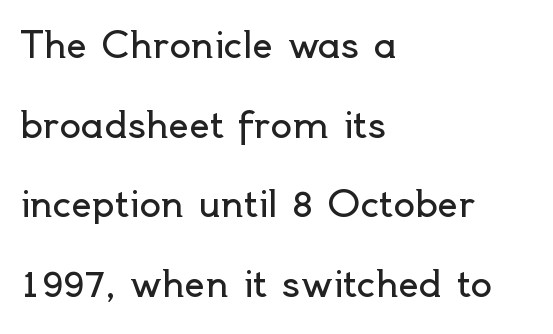
Words appear dense and cohesive because spacing is normal. Is this a fixed-width face? No — the glyphs have proportional, varying widths. The words here are not underlined. No feet cap the strokes, marking this as sans-serif type. Style check: upright. Stroke thickness stays within the range of a standard reading face or lighter.
